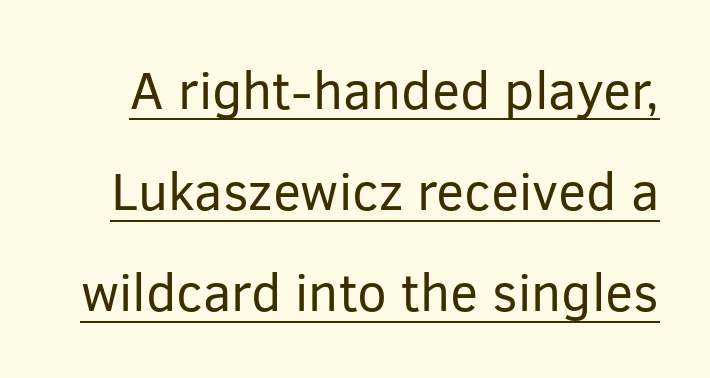
The typesetter has applied underlining to the passage shown. No feet cap the strokes, marking this as sans-serif type. How would I describe the line gaps? Wide and relaxed. This sample has the flowing, uneven cadence of proportional lettering.
